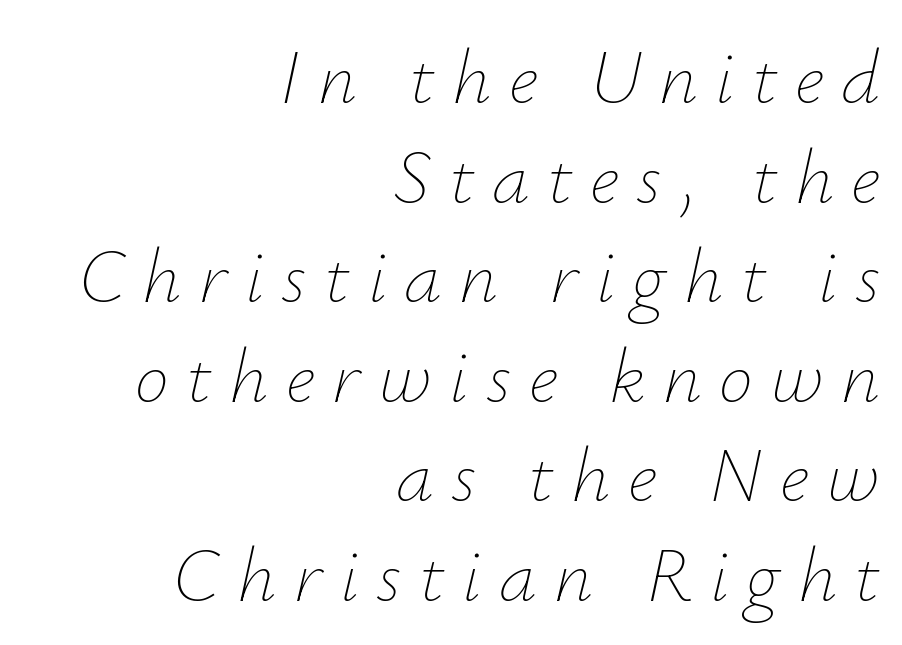
Lines of text with bare space underneath. Short and long lines alike share a common ending point at right. Students, note that the glyphs here are deliberately spaced far apart. No extra ink here — the face is not bold. The axis of the letterforms is tilted away from vertical. The line-height multiplier appears to be the usual default.
